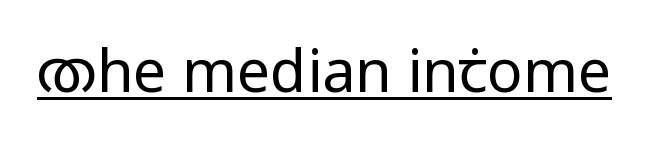
The strokes are not fattened; the text isn't bold. Here the glyphs are tracked normally, forming tight word shapes. The passage shown is typeset with a sans-serif family. A typographer would call this underscored text. The rendering uses natural spacing where letterforms have individual widths. The typography opts for an upright posture over an oblique one.
